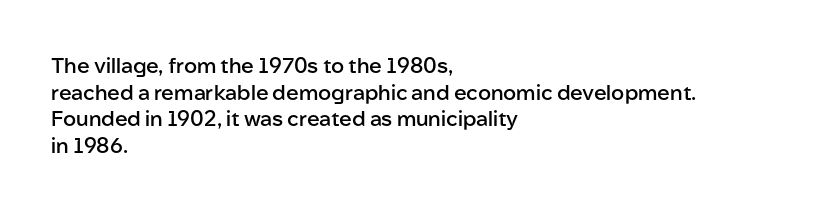
{"italic": "no", "bold": "semi", "underline": "no", "align": "left", "line_spacing": "normal", "line_spacing_ratio": 1.27, "letter_spacing": "normal", "letter_spacing_em": 0.0, "glyph_px": 21}
